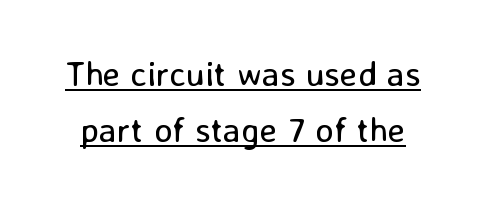
Q: Is the text bold? A: No.
Q: Is the text italic (slanted)? A: No, it is upright.
Q: Is the typeface a serif or a sans-serif typeface? A: Sans-serif.
Q: Is the text underlined? A: Yes.
Q: Is the spacing between letters normal or unusually wide? A: Normal.
Q: Is the spacing between lines tight, normal or loose? A: Normal.
Q: Width (condensed, normal, or wide)? A: Normal.
Q: Stroke contrast? A: Low.
Q: x-height? A: Medium.
Q: Monospaced? A: No.
